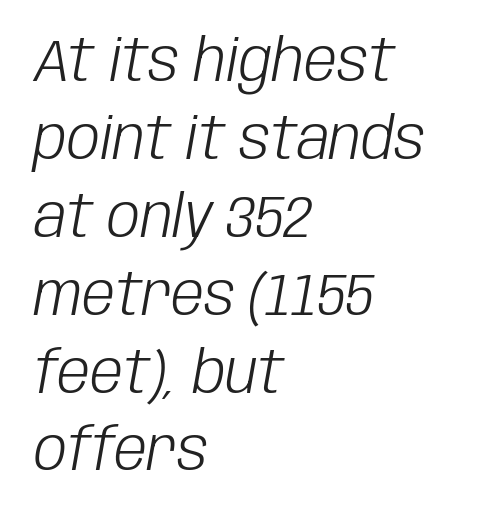
Q: Is the text bold? A: No.
Q: Is the text italic (slanted)? A: Yes, it leans right by about 10 degrees.
Q: Is the text underlined? A: No.
Q: How is the paragraph aligned? A: Left-aligned.
Q: Is the spacing between letters normal or unusually wide? A: Normal.
Q: Is the spacing between lines tight, normal or loose? A: Normal.
Q: Width (condensed, normal, or wide)? A: Condensed.
Q: Stroke contrast? A: Low.
Q: x-height? A: Large.
Q: Monospaced? A: No.
